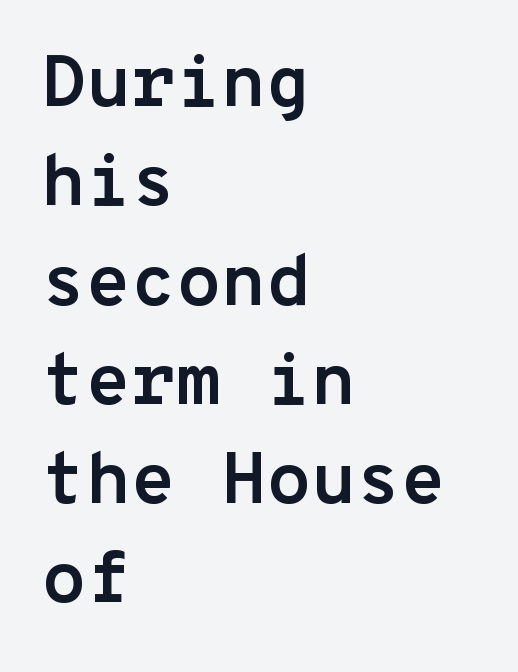
Q: Is the text bold? A: Yes.
Q: Is the text italic (slanted)? A: No, it is upright.
Q: Is the typeface a serif or a sans-serif typeface? A: Sans-serif.
Q: Is the text underlined? A: No.
Q: How is the paragraph aligned? A: Left-aligned.
Q: Is the spacing between letters normal or unusually wide? A: Normal.
Q: Is the spacing between lines tight, normal or loose? A: Normal.
Q: Width (condensed, normal, or wide)? A: Normal.
Q: Stroke contrast? A: Low.
Q: x-height? A: Medium.
Q: Monospaced? A: Yes.
